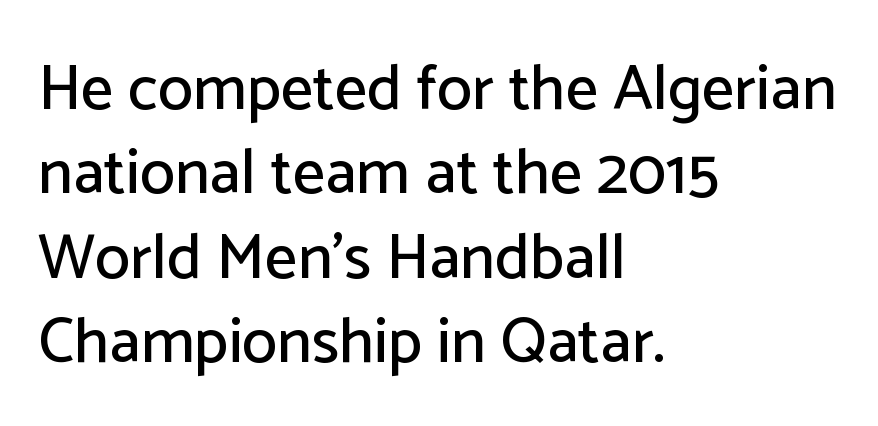
{"serif": "no", "italic": "no", "width": "normal", "stroke_contrast": "low", "x_height": "medium", "monospaced": "no", "underline": "no", "align": "left", "line_spacing": "normal", "line_spacing_ratio": 1.32, "letter_spacing": "normal", "letter_spacing_em": 0.0, "glyph_px": 64}
